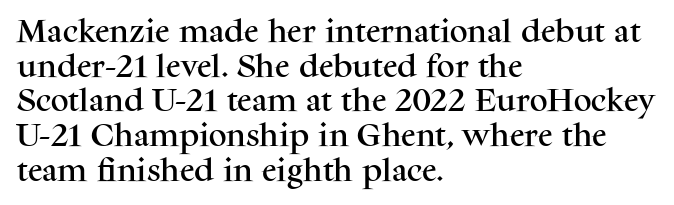
Q: Is the text italic (slanted)? A: No, it is upright.
Q: Is the text underlined? A: No.
Q: How is the paragraph aligned? A: Left-aligned.
Q: Is the spacing between letters normal or unusually wide? A: Normal.
Q: Is the spacing between lines tight, normal or loose? A: Normal.
